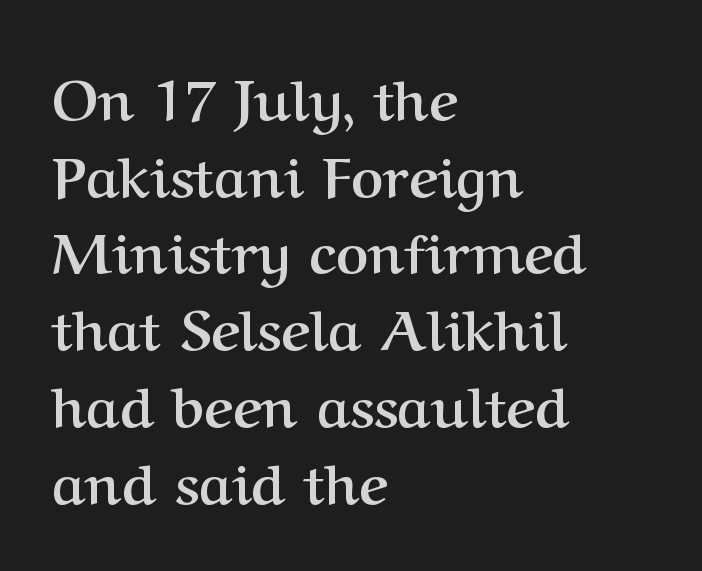
Q: Is the text bold? A: Yes.
Q: Is the text italic (slanted)? A: No, it is upright.
Q: Is the typeface a serif or a sans-serif typeface? A: Serif.
Q: Is the text underlined? A: No.
Q: How is the paragraph aligned? A: Left-aligned.
Q: Is the spacing between letters normal or unusually wide? A: Normal.
Q: Is the spacing between lines tight, normal or loose? A: Normal.
Q: Width (condensed, normal, or wide)? A: Normal.
Q: Stroke contrast? A: Medium.
Q: x-height? A: Medium.
Q: Monospaced? A: No.
